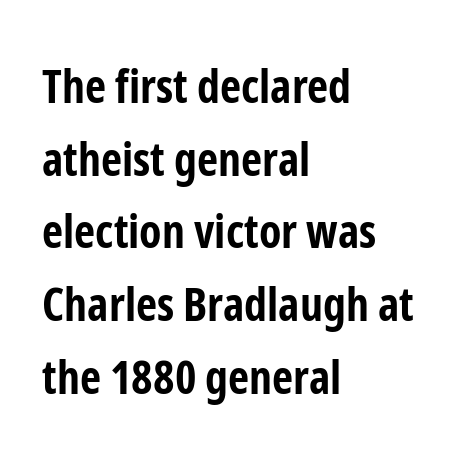
The image shows 46 px bold, condensed sans-serif type, upright; set left-aligned, normal line spacing (1.58x), normal letter spacing, not underlined; low stroke contrast and a medium x-height.
